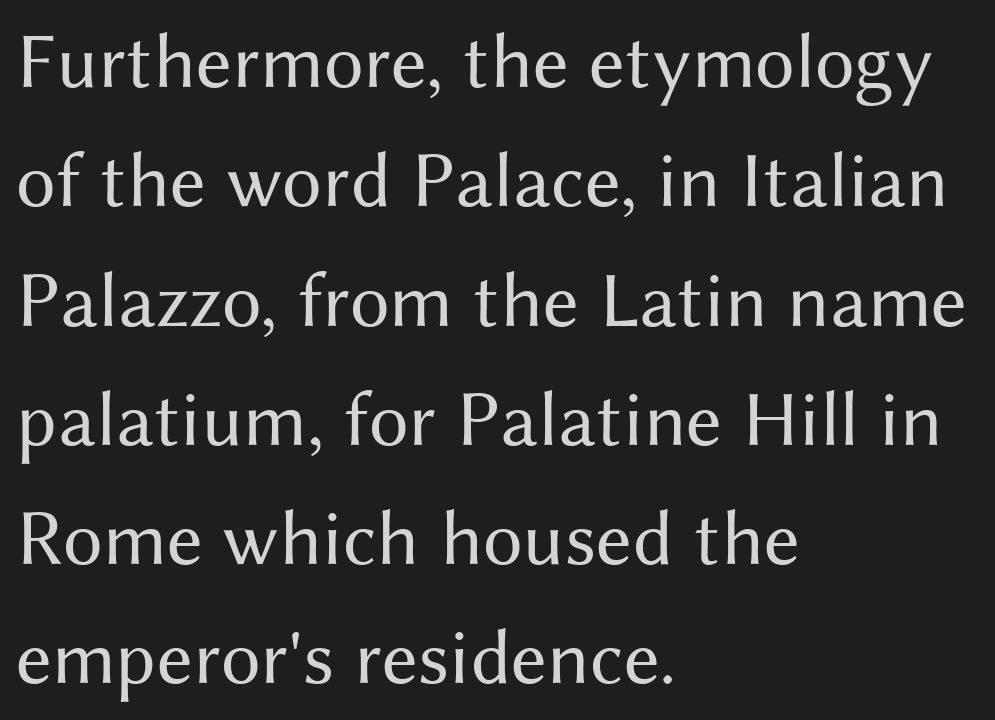
Q: Is the text bold? A: No.
Q: Is the text italic (slanted)? A: No, it is upright.
Q: Is the typeface a serif or a sans-serif typeface? A: Sans-serif.
Q: Is the text underlined? A: No.
Q: How is the paragraph aligned? A: Left-aligned.
Q: Is the spacing between letters normal or unusually wide? A: Normal.
Q: Is the spacing between lines tight, normal or loose? A: Normal.
Q: Width (condensed, normal, or wide)? A: Normal.
Q: Stroke contrast? A: Medium.
Q: x-height? A: Medium.
Q: Monospaced? A: No.
